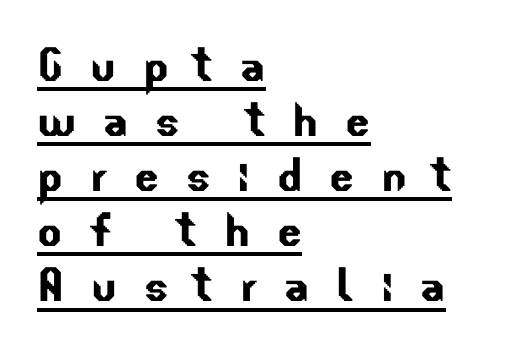
{"serif": "no", "width": "normal", "stroke_contrast": "low", "x_height": "small", "monospaced": "no", "underline": "yes", "align": "left", "line_spacing": "tight", "line_spacing_ratio": 0.95, "letter_spacing": "wide", "letter_spacing_em": 0.46, "glyph_px": 58}
